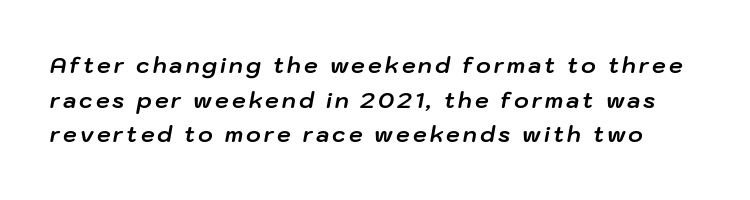
The image shows 22 px bold type, italic (leaning right); set normal line spacing (1.57x), not underlined.
